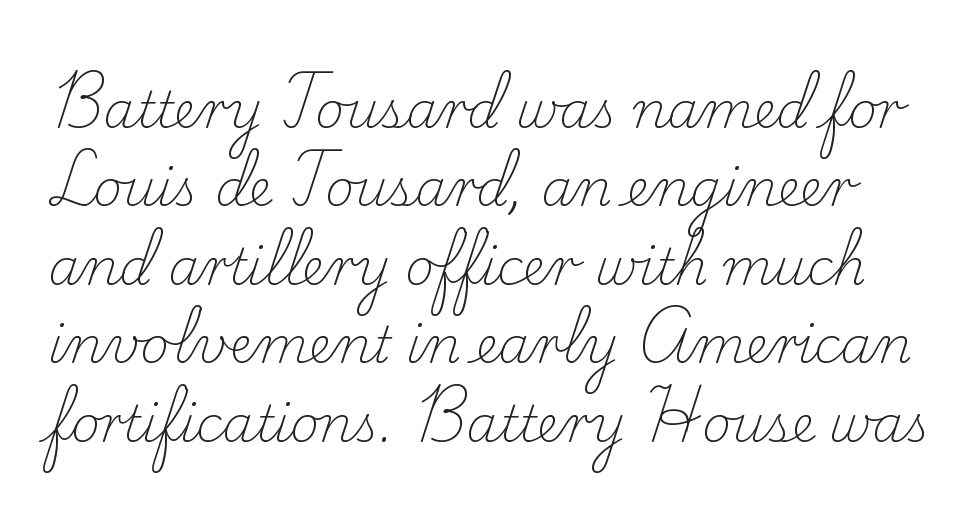
The image shows 50 px light serif type; set normal line spacing (1.57x), normal letter spacing, not underlined; low stroke contrast and a small x-height.
